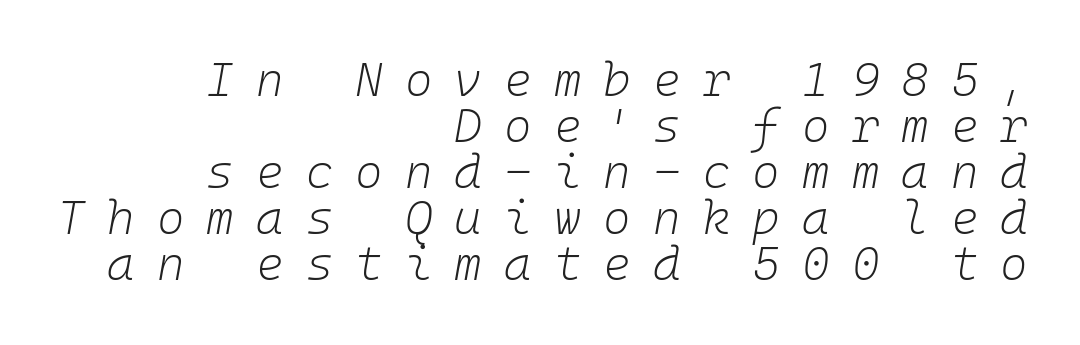
Q: Is the text bold? A: No.
Q: Is the text italic (slanted)? A: Yes, it leans right by about 10 degrees.
Q: Is the text underlined? A: No.
Q: How is the paragraph aligned? A: Right-aligned.
Q: Is the spacing between letters normal or unusually wide? A: Unusually wide.
Q: Is the spacing between lines tight, normal or loose? A: Tight.
Q: Width (condensed, normal, or wide)? A: Normal.
Q: Stroke contrast? A: Low.
Q: x-height? A: Medium.
Q: Monospaced? A: Yes.
